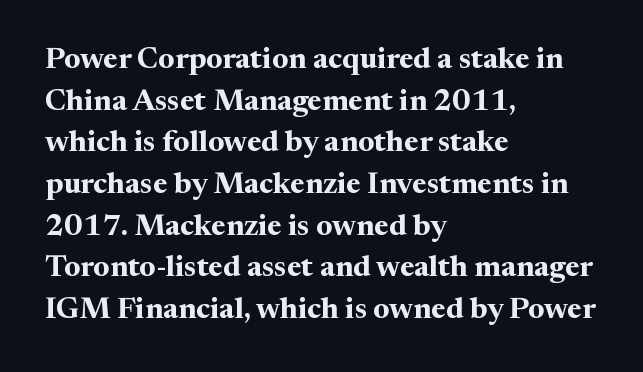
How would I describe the line gaps? Plain and ordinary. The rendering uses a bold face; every stroke is thick and dark. The letters stand straight up with perfectly vertical stems. In CSS terms this would be text-align: left.
